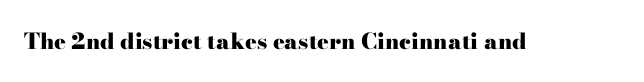
{"italic": "no", "bold": "yes", "underline": "no", "letter_spacing": "normal", "letter_spacing_em": 0.0, "glyph_px": 22}
